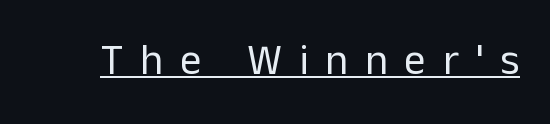
Compared with undecorated copy, this sample adds a rule below the words. Stems here are at most as thick as an everyday book face. The lettering holds an erect, upright posture throughout. Think of a printed novel: that variable character pitch is what you see here.
